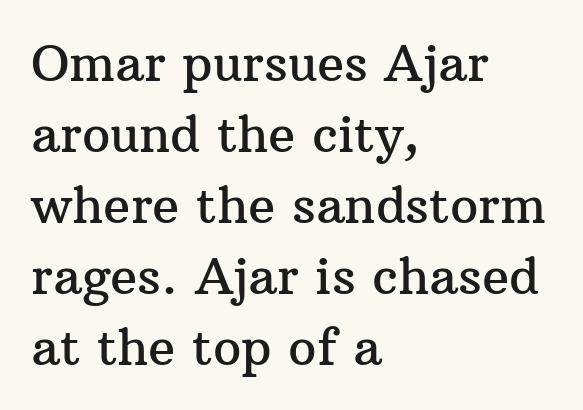
{"serif": "yes", "italic": "no", "width": "normal", "stroke_contrast": "medium", "x_height": "medium", "monospaced": "no", "underline": "no", "align": "left", "line_spacing": "normal", "line_spacing_ratio": 1.42, "letter_spacing": "normal", "letter_spacing_em": 0.0, "glyph_px": 50}
